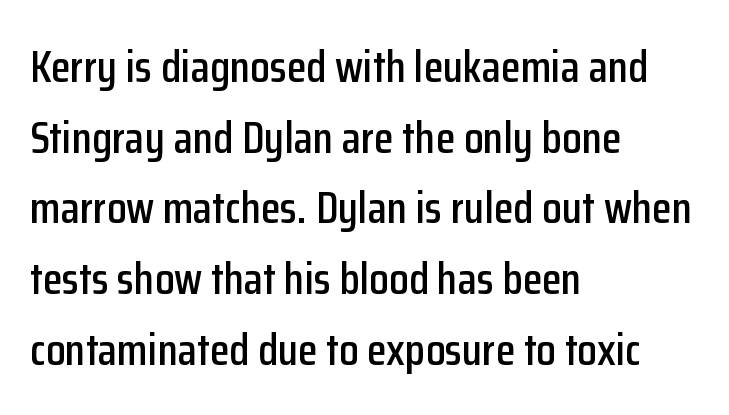
{"serif": "no", "italic": "no", "width": "condensed", "stroke_contrast": "low", "x_height": "medium", "monospaced": "no", "underline": "no", "align": "left", "line_spacing": "normal", "line_spacing_ratio": 1.57, "letter_spacing": "normal", "letter_spacing_em": 0.0, "glyph_px": 45}
